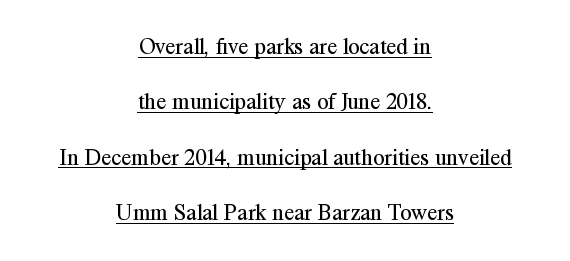
The image shows 23 px text type, upright; set centered, loose line spacing (2.41x), normal letter spacing, underlined.
